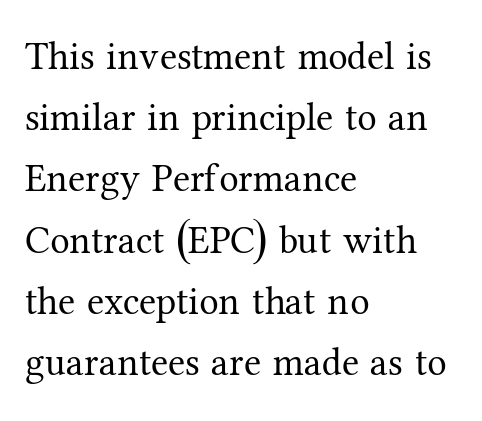
{"serif": "yes", "italic": "no", "bold": "no", "weight": "regular", "width": "normal", "stroke_contrast": "medium", "x_height": "medium", "monospaced": "no", "underline": "no", "align": "left", "line_spacing": "normal", "line_spacing_ratio": 1.57, "letter_spacing": "normal", "letter_spacing_em": 0.0, "glyph_px": 39}
